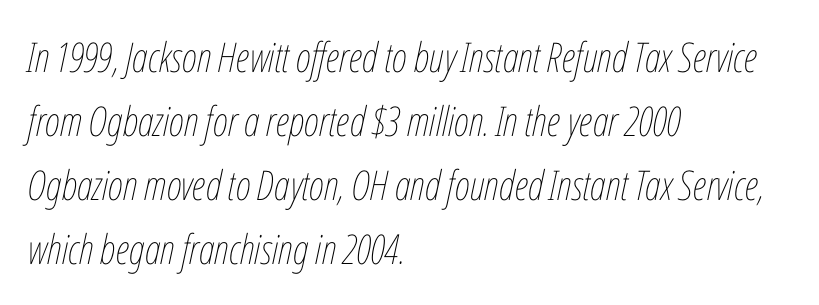
{"italic": "yes", "lean": "right", "slant_degrees": 12, "bold": "no", "weight": "thin", "width": "condensed", "stroke_contrast": "low", "x_height": "medium", "monospaced": "no", "underline": "no", "align": "left", "line_spacing": "normal", "line_spacing_ratio": 1.56, "letter_spacing": "normal", "letter_spacing_em": 0.0, "glyph_px": 41}
